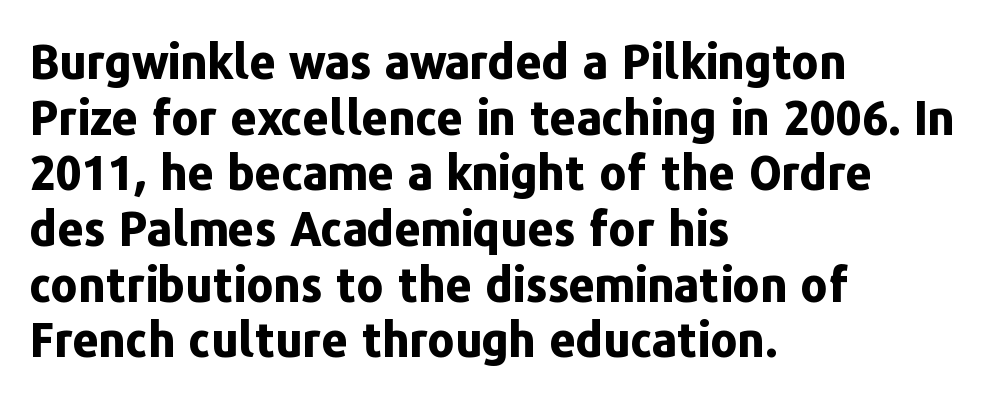
The image shows 46 px bold sans-serif type, upright; set left-aligned, line spacing 1.21x, normal letter spacing, not underlined; low stroke contrast and a medium x-height.
